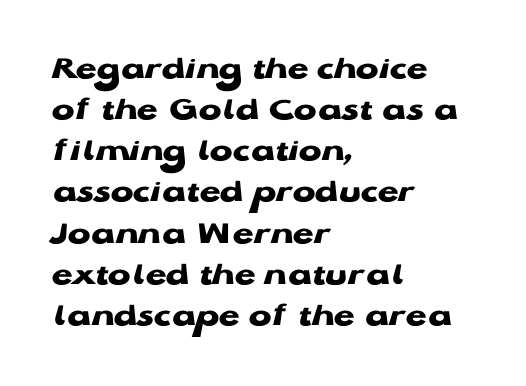
{"serif": "no", "italic": "no", "bold": "yes", "weight": "heavy", "width": "wide", "stroke_contrast": "low", "x_height": "medium", "monospaced": "no", "underline": "no", "align": "left", "line_spacing_ratio": 1.21, "letter_spacing": "normal", "letter_spacing_em": 0.0, "glyph_px": 34}
